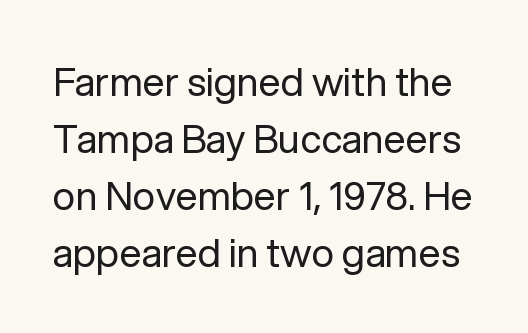
The image shows 39 px regular-weight sans-serif type, upright; set normal line spacing (1.46x), normal letter spacing, not underlined; low stroke contrast and a medium x-height.
